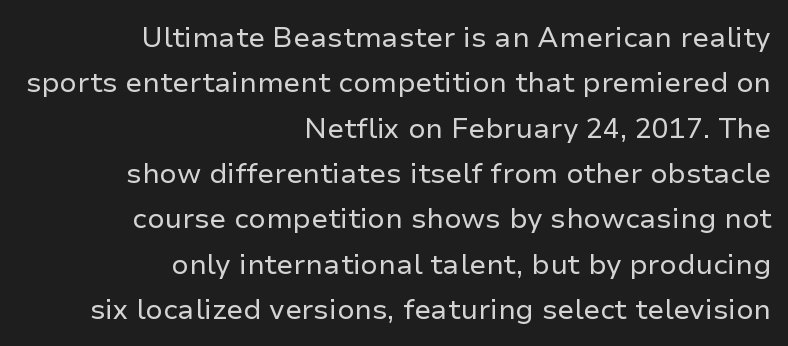
Q: Is the text bold? A: No.
Q: Is the text italic (slanted)? A: No, it is upright.
Q: Is the typeface a serif or a sans-serif typeface? A: Sans-serif.
Q: Is the text underlined? A: No.
Q: How is the paragraph aligned? A: Right-aligned.
Q: Is the spacing between letters normal or unusually wide? A: Normal.
Q: Is the spacing between lines tight, normal or loose? A: Normal.
Q: Width (condensed, normal, or wide)? A: Normal.
Q: Stroke contrast? A: Low.
Q: x-height? A: Medium.
Q: Monospaced? A: No.
